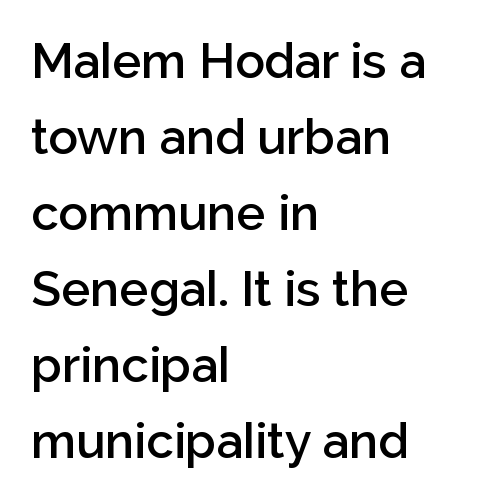
Q: Is the text bold? A: Semi-bold.
Q: Is the text italic (slanted)? A: No, it is upright.
Q: Is the typeface a serif or a sans-serif typeface? A: Sans-serif.
Q: Is the text underlined? A: No.
Q: How is the paragraph aligned? A: Left-aligned.
Q: Is the spacing between letters normal or unusually wide? A: Normal.
Q: Is the spacing between lines tight, normal or loose? A: Normal.
Q: Width (condensed, normal, or wide)? A: Normal.
Q: Stroke contrast? A: Low.
Q: x-height? A: Medium.
Q: Monospaced? A: No.
